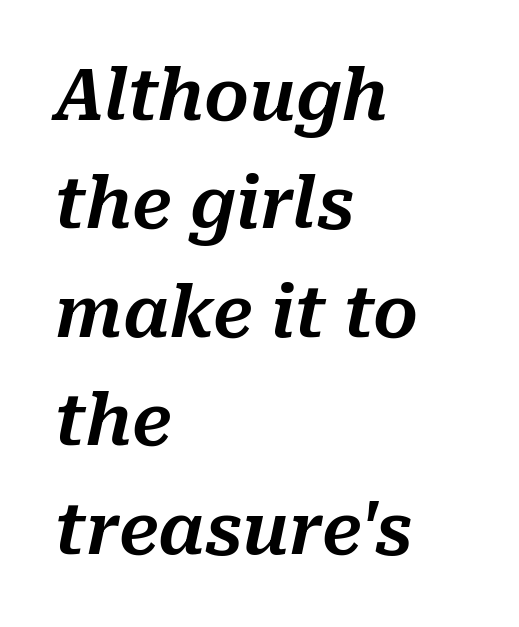
Q: Is the text italic (slanted)? A: Yes, it leans right by about 10 degrees.
Q: Is the text underlined? A: No.
Q: How is the paragraph aligned? A: Left-aligned.
Q: Is the spacing between letters normal or unusually wide? A: Normal.
Q: Is the spacing between lines tight, normal or loose? A: Normal.
Q: Width (condensed, normal, or wide)? A: Normal.
Q: Stroke contrast? A: Medium.
Q: x-height? A: Medium.
Q: Monospaced? A: No.
